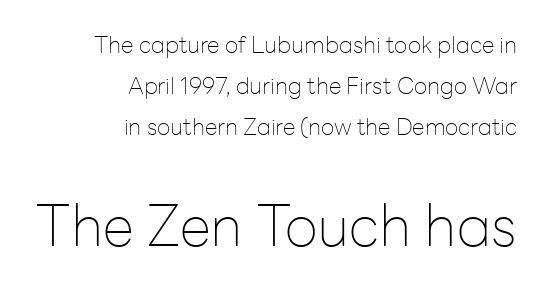
{"serif": "no", "italic": "no", "bold": "no", "weight": "thin", "width": "normal", "stroke_contrast": "low", "x_height": "medium", "monospaced": "no", "underline": "no", "align": "right", "line_spacing_ratio": 1.78, "letter_spacing": "normal", "letter_spacing_em": 0.0, "larger_block": "second", "size_ratio": 2.48, "glyph_px": 57}
